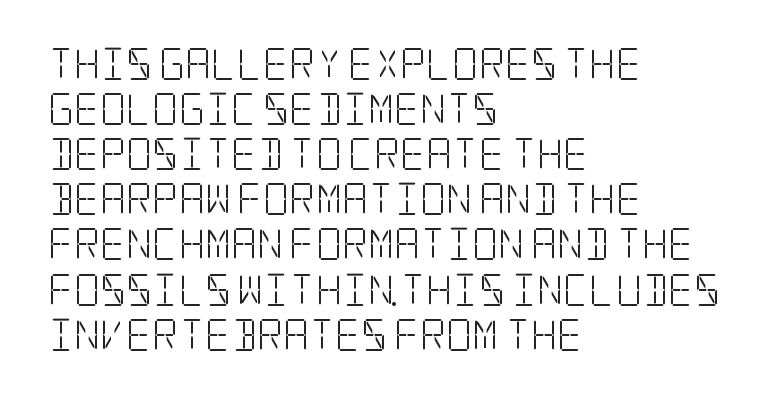
The image shows 32 px light, condensed serif type, upright; set left-aligned, normal line spacing (1.41x), normal letter spacing, not underlined; low stroke contrast and a large x-height.
